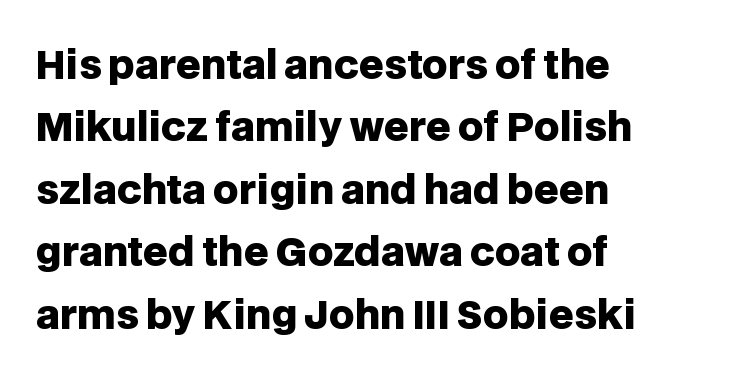
{"serif": "no", "italic": "no", "bold": "yes", "weight": "heavy", "width": "normal", "stroke_contrast": "low", "x_height": "large", "monospaced": "no", "underline": "no", "align": "left", "line_spacing": "normal", "line_spacing_ratio": 1.6, "letter_spacing": "normal", "letter_spacing_em": 0.0, "glyph_px": 39}
